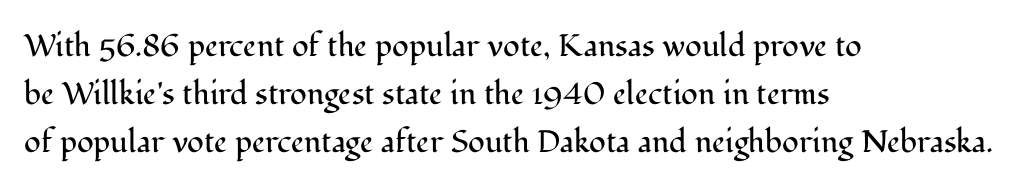
Q: Is the text bold? A: No.
Q: Is the text italic (slanted)? A: No, it is upright.
Q: Is the typeface a serif or a sans-serif typeface? A: Serif.
Q: Is the text underlined? A: No.
Q: How is the paragraph aligned? A: Left-aligned.
Q: Is the spacing between letters normal or unusually wide? A: Normal.
Q: Is the spacing between lines tight, normal or loose? A: Normal.
Q: Width (condensed, normal, or wide)? A: Normal.
Q: Stroke contrast? A: Medium.
Q: x-height? A: Medium.
Q: Monospaced? A: No.
